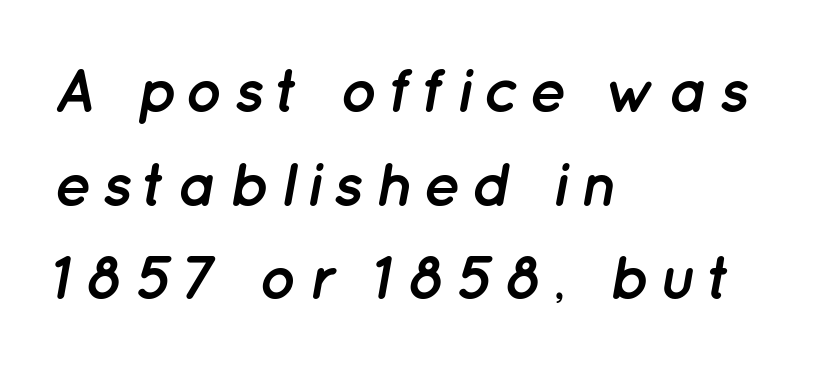
Plenty of ink on the page — the face is bold. Slant detected: the letters are inclined. The letters advance in unequal steps, a hallmark of proportional type. Compared with a centered layout, this one pins lines to the left instead.
